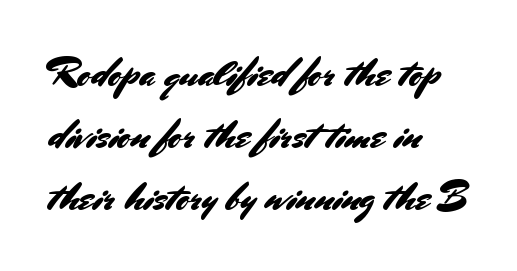
A typesetter would call this leading conventional body-copy spacing. The glyphs are unaccompanied by any horizontal stroke below them. Note the varied advance widths — an 'i' is clearly narrower than an 'm'. Horizontal alignment here is leftward, the default for most running prose.
